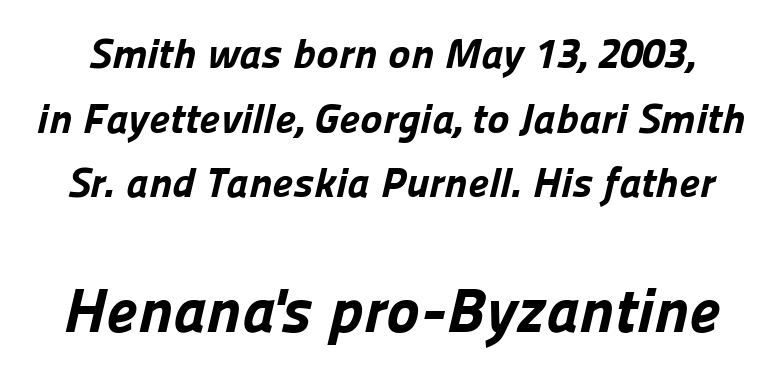
Vertical spacing — default. Heavy-handed strokes throughout: this text is bold. These lines are rendered in a variable-pitch font. The characters display no serif detailing; their extremities are plain.
